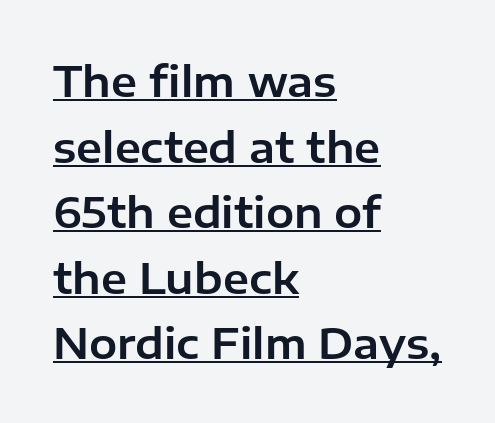
{"serif": "no", "italic": "no", "width": "normal", "stroke_contrast": "low", "x_height": "medium", "monospaced": "no", "underline": "yes", "align": "left", "line_spacing": "normal", "line_spacing_ratio": 1.56, "letter_spacing": "normal", "letter_spacing_em": 0.0, "glyph_px": 42}
